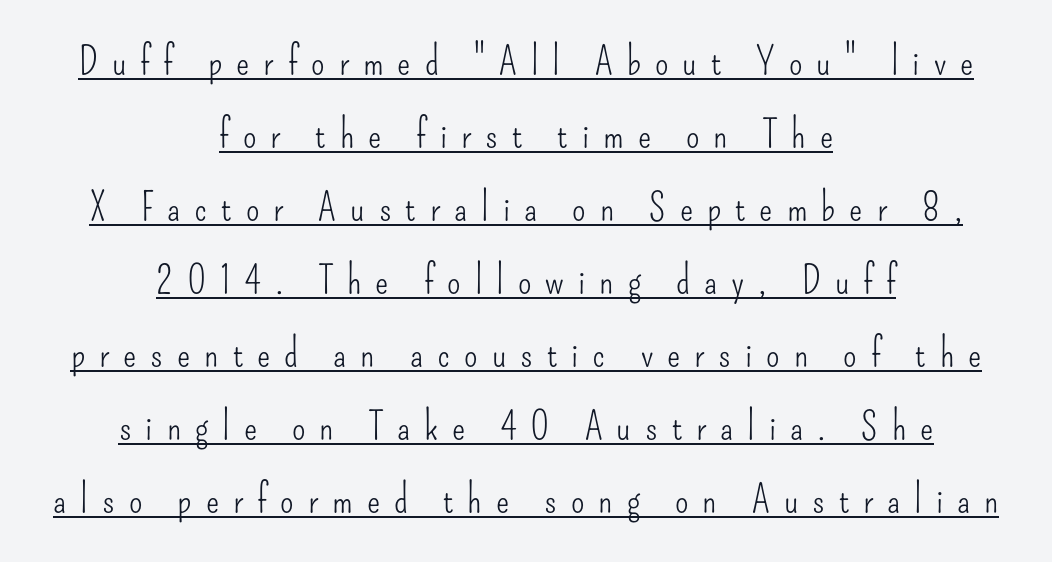
The image shows 39 px light, condensed sans-serif type, upright; set centered, line spacing 1.87x, unusually wide letter spacing (+0.36 em), underlined; low stroke contrast and a small x-height.
